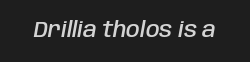
The image shows 22 px text type, italic (leaning right); set normal letter spacing, not underlined.
